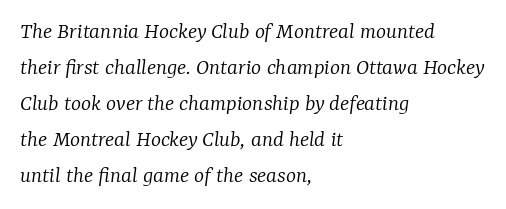
Q: Is the text bold? A: No.
Q: Is the text italic (slanted)? A: Yes, it leans right by about 7 degrees.
Q: Is the text underlined? A: No.
Q: How is the paragraph aligned? A: Left-aligned.
Q: Is the spacing between letters normal or unusually wide? A: Normal.
Q: Is the spacing between lines tight, normal or loose? A: Normal.
